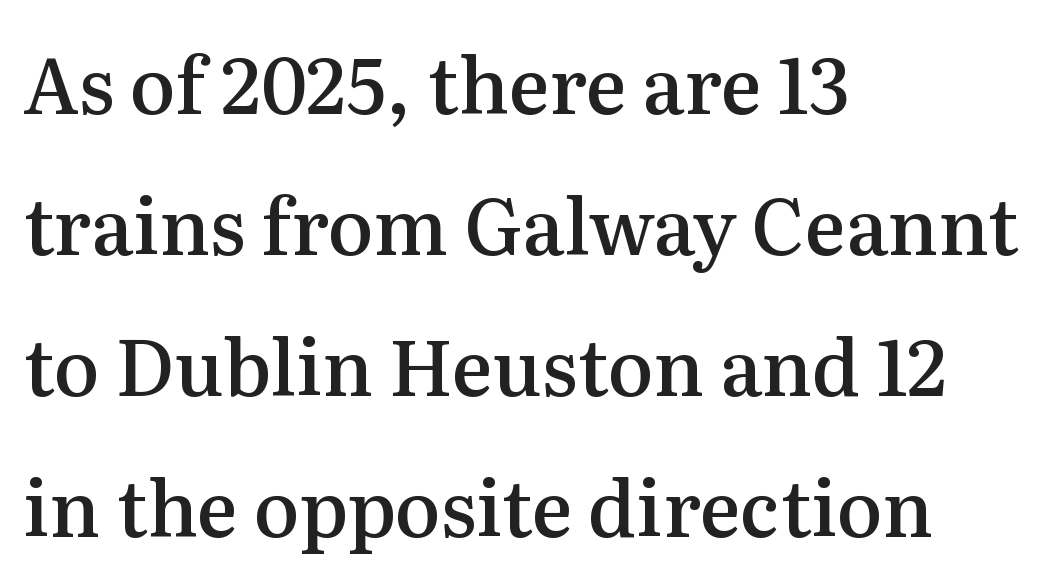
The image shows 77 px semibold serif type, upright; set left-aligned, line spacing 1.83x, normal letter spacing, not underlined; medium stroke contrast and a medium x-height.
